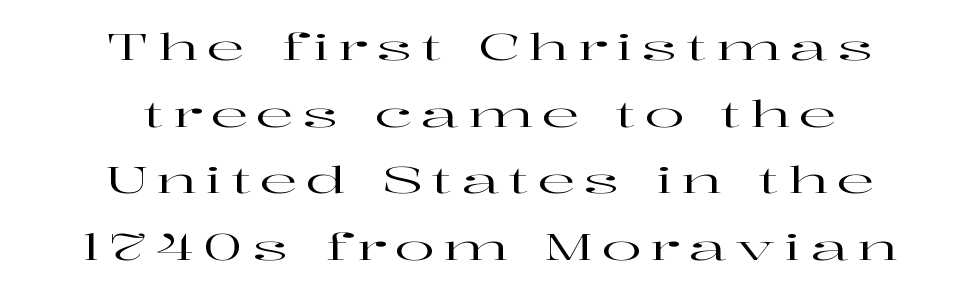
Q: Is the text italic (slanted)? A: No, it is upright.
Q: Is the typeface a serif or a sans-serif typeface? A: Serif.
Q: Is the text underlined? A: No.
Q: How is the paragraph aligned? A: Centered.
Q: Is the spacing between letters normal or unusually wide? A: Unusually wide.
Q: Width (condensed, normal, or wide)? A: Wide.
Q: Stroke contrast? A: High.
Q: x-height? A: Medium.
Q: Monospaced? A: No.
